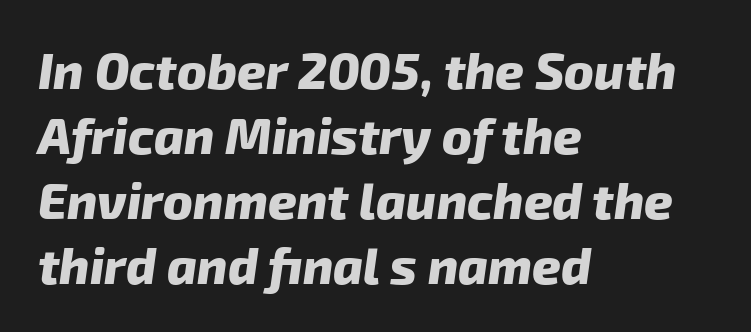
Q: Is the text bold? A: Yes.
Q: Is the typeface a serif or a sans-serif typeface? A: Sans-serif.
Q: Is the text underlined? A: No.
Q: How is the paragraph aligned? A: Left-aligned.
Q: Is the spacing between letters normal or unusually wide? A: Normal.
Q: Is the spacing between lines tight, normal or loose? A: Normal.
Q: Width (condensed, normal, or wide)? A: Normal.
Q: Stroke contrast? A: Low.
Q: x-height? A: Medium.
Q: Monospaced? A: No.
